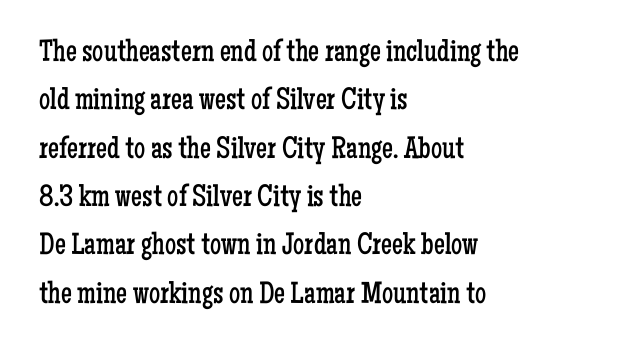
The image shows 31 px regular-weight, condensed serif type, upright; set left-aligned, normal line spacing (1.56x), normal letter spacing, not underlined; low stroke contrast and a medium x-height.
